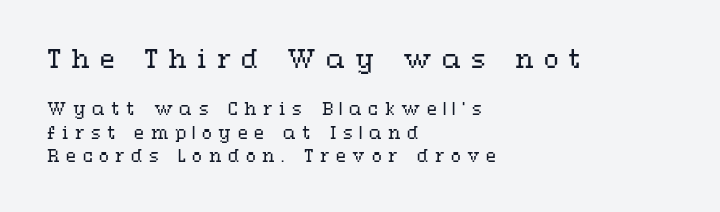
The space beneath each line is pristine and unruled. Every stem runs plumb, perpendicular to the baseline. Regarding leading, the lines here are spaced in the standard way. Line beginnings align vertically; line endings do not. The letterforms stand isolated, each surrounded by extra space. Letters have the restrained weight of plain body copy at most.
